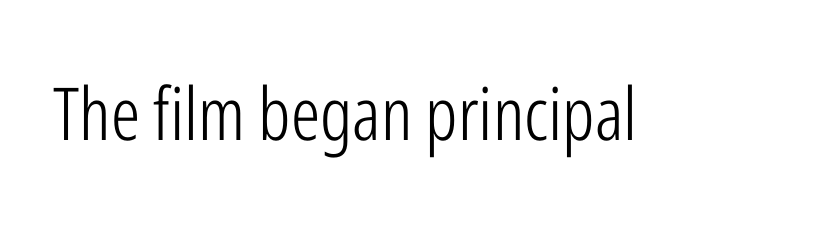
Compared with typical body copy, the letter spacing here is the same. The typography opts for an upright posture over an oblique one. Only glyphs here, with clear space below each row. The face used here is proportionally spaced, like ordinary book or web type. Weight: regular or lighter. Letterform terminals end flat and unadorned throughout the passage.
